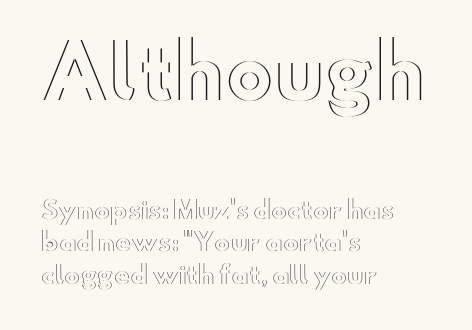
The image shows 73 px wide type, upright; set left-aligned, normal line spacing (1.36x), normal letter spacing, not underlined; the first (top) block is 3.04x larger; a small x-height.
